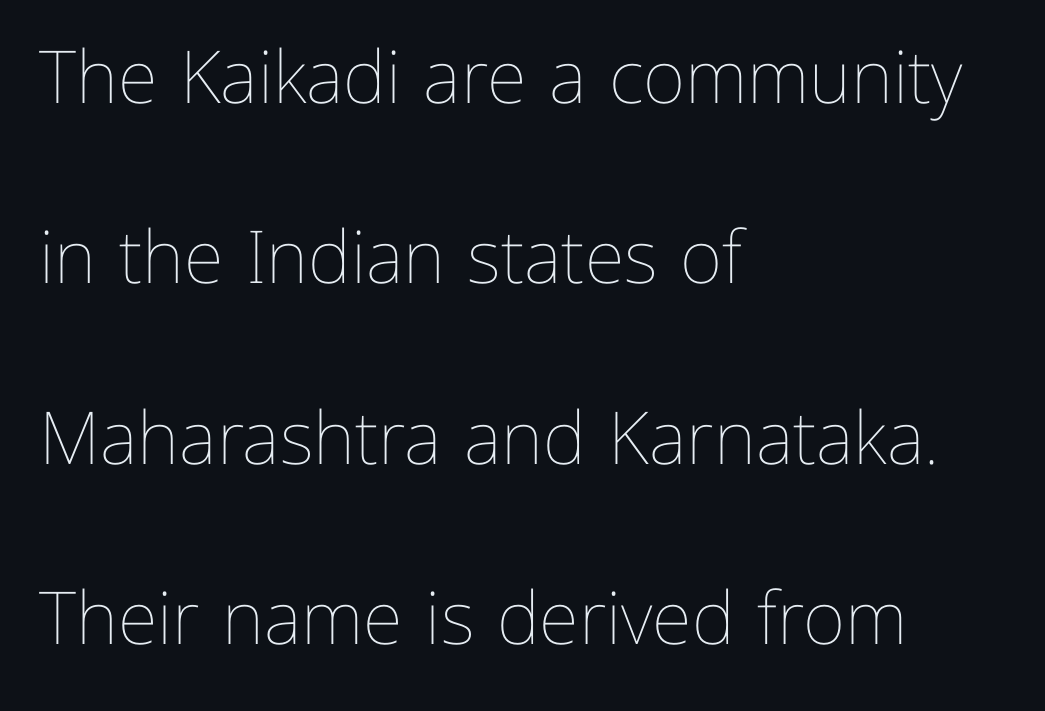
Q: Is the text bold? A: No.
Q: Is the text italic (slanted)? A: No, it is upright.
Q: Is the text underlined? A: No.
Q: How is the paragraph aligned? A: Left-aligned.
Q: Is the spacing between letters normal or unusually wide? A: Normal.
Q: Is the spacing between lines tight, normal or loose? A: Loose.
Q: Width (condensed, normal, or wide)? A: Normal.
Q: Stroke contrast? A: Low.
Q: x-height? A: Medium.
Q: Monospaced? A: No.
